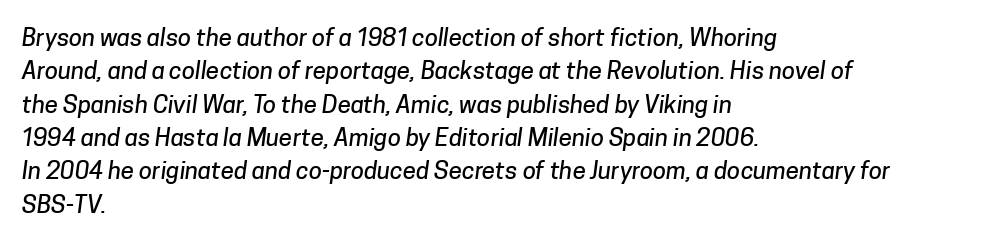
Visually the block forms a straight wall on the left and a jagged coastline on the right. The passage shown is not underscored anywhere. This rendering leaves character spacing at its baseline value. The leading is moderate, giving the passage an even texture.
